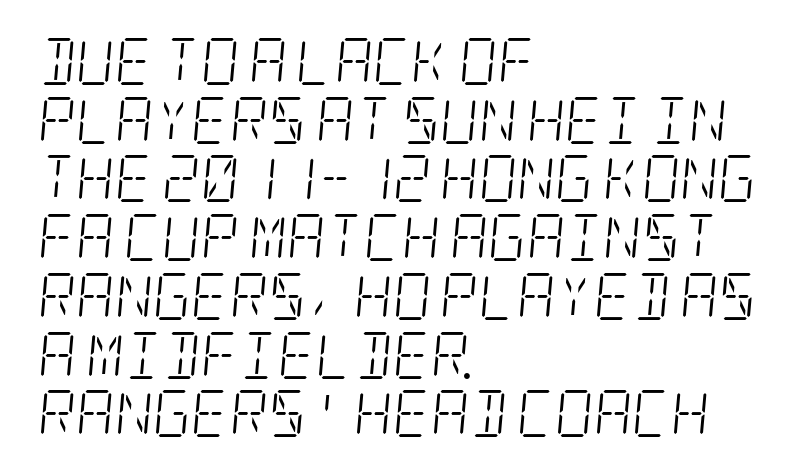
The image shows 47 px light, condensed serif type, italic (leaning right); set left-aligned, normal line spacing (1.25x), normal letter spacing, not underlined; low stroke contrast and a large x-height.
